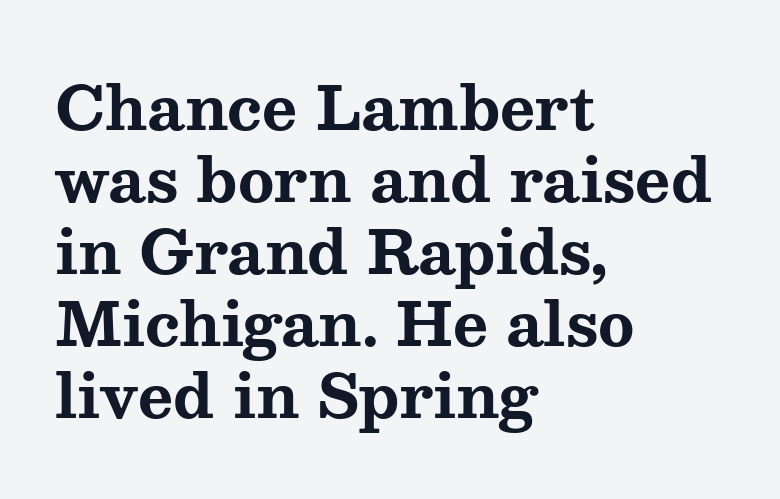
Font category for this specimen: serif. Honestly, there is no underline to notice here at all. The sample has been set heavy, in full bold. The tracking reads as untouched default to a designer's eye. The letters advance in unequal steps, a hallmark of proportional type.
